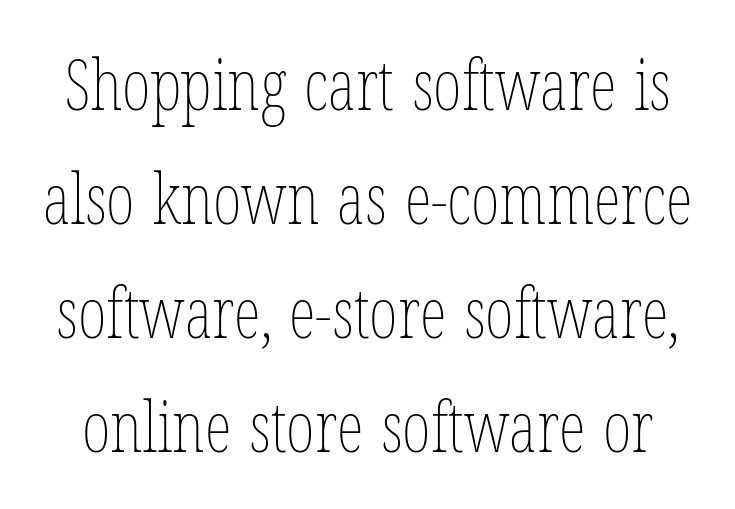
{"italic": "no", "bold": "no", "weight": "thin", "width": "condensed", "stroke_contrast": "low", "x_height": "medium", "monospaced": "no", "underline": "no", "line_spacing": "normal", "line_spacing_ratio": 1.65, "letter_spacing": "normal", "letter_spacing_em": 0.0, "glyph_px": 69}
